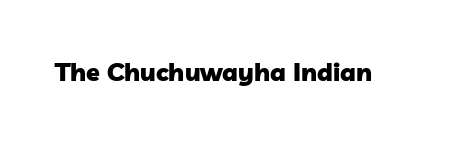
Q: Is the text bold? A: Yes.
Q: Is the text underlined? A: No.
Q: Is the spacing between letters normal or unusually wide? A: Normal.
